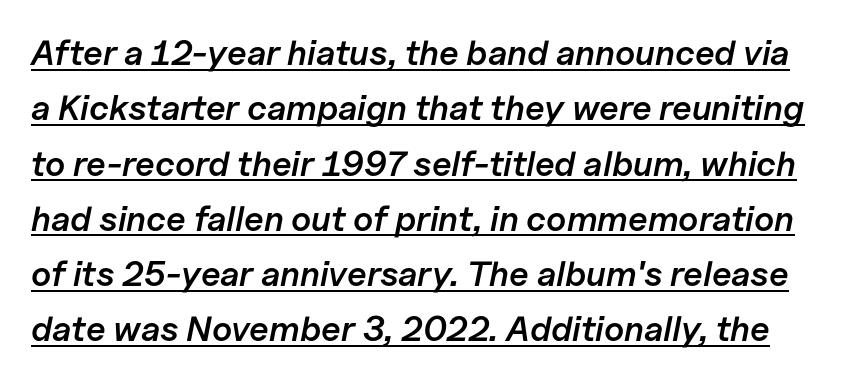
Q: Is the text bold? A: Semi-bold.
Q: Is the text italic (slanted)? A: Yes, it leans right by about 11 degrees.
Q: Is the text underlined? A: Yes.
Q: Is the spacing between letters normal or unusually wide? A: Normal.
Q: Is the spacing between lines tight, normal or loose? A: Normal.
Q: Width (condensed, normal, or wide)? A: Normal.
Q: Stroke contrast? A: Low.
Q: x-height? A: Medium.
Q: Monospaced? A: No.
